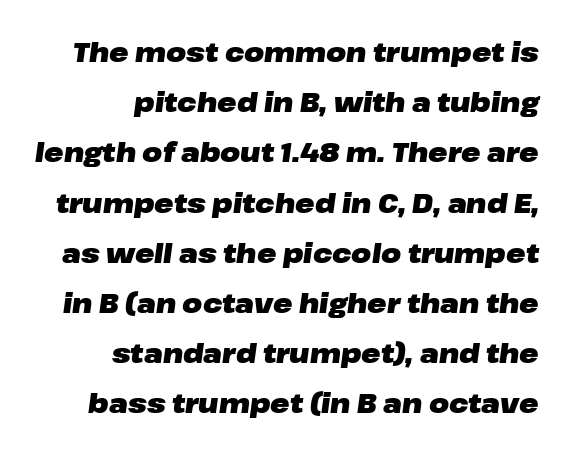
The image shows 26 px bold type, italic (leaning right); set right-aligned, loose line spacing (1.93x), normal letter spacing, not underlined.
